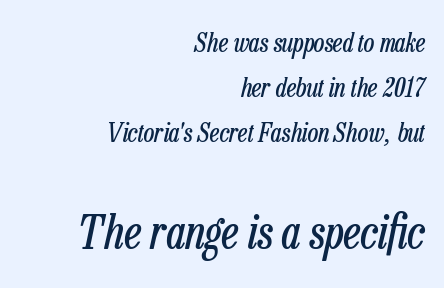
Q: Is the text bold? A: No.
Q: Is the text italic (slanted)? A: Yes, it leans right by about 13 degrees.
Q: Is the text underlined? A: No.
Q: How is the paragraph aligned? A: Right-aligned.
Q: Is the spacing between letters normal or unusually wide? A: Normal.
Q: Which block of text is set in a larger size, the first (top) or the second (bottom)? A: The second (bottom) one.
Q: Width (condensed, normal, or wide)? A: Condensed.
Q: Stroke contrast? A: Low.
Q: x-height? A: Medium.
Q: Monospaced? A: No.
